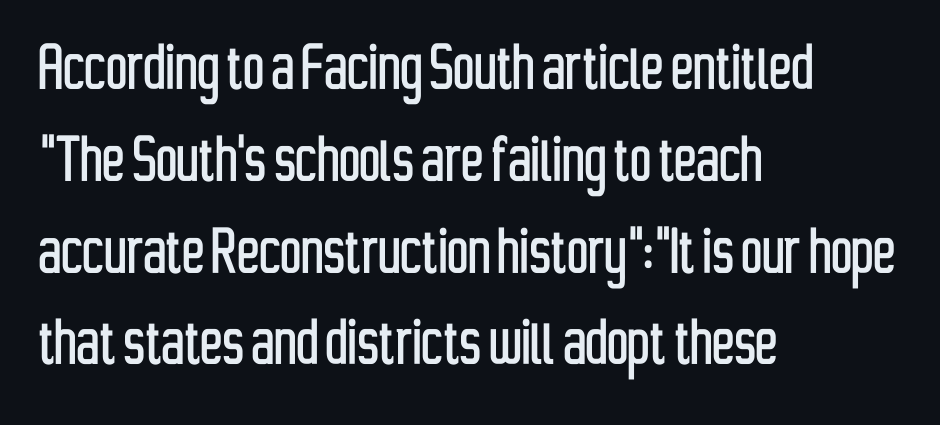
Q: Is the text italic (slanted)? A: No, it is upright.
Q: Is the typeface a serif or a sans-serif typeface? A: Sans-serif.
Q: Is the text underlined? A: No.
Q: How is the paragraph aligned? A: Left-aligned.
Q: Is the spacing between letters normal or unusually wide? A: Normal.
Q: Width (condensed, normal, or wide)? A: Condensed.
Q: Stroke contrast? A: Low.
Q: x-height? A: Medium.
Q: Monospaced? A: No.
